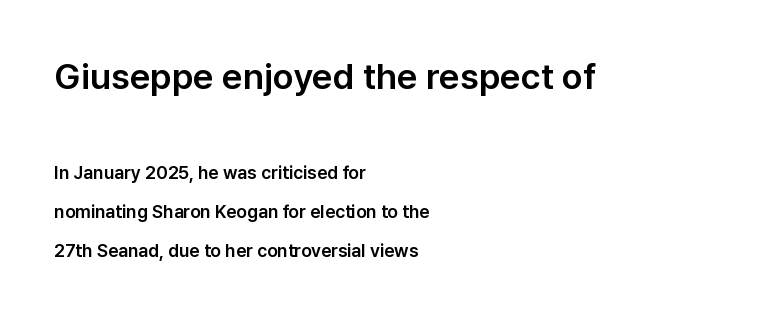
Q: Is the text italic (slanted)? A: No, it is upright.
Q: Is the typeface a serif or a sans-serif typeface? A: Sans-serif.
Q: Is the text underlined? A: No.
Q: How is the paragraph aligned? A: Left-aligned.
Q: Is the spacing between letters normal or unusually wide? A: Normal.
Q: Is the spacing between lines tight, normal or loose? A: Loose.
Q: Which block of text is set in a larger size, the first (top) or the second (bottom)? A: The first (top) one.
Q: Width (condensed, normal, or wide)? A: Normal.
Q: Stroke contrast? A: Low.
Q: x-height? A: Medium.
Q: Monospaced? A: No.
